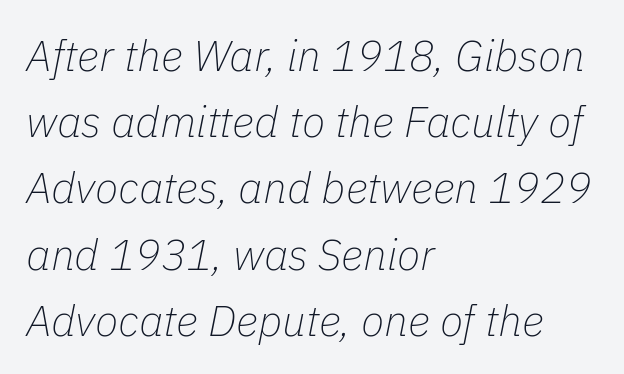
Is the block centered? No — it sits flush against the left margin. How are the letters spaced? Ordinarily, with no added tracking. Here the designer chose a conventional face with non-uniform glyph widths. A light-to-regular cut is what we see here. Words float on clear page, feet unadorned. The passage shown leans; its letterforms are oblique.
